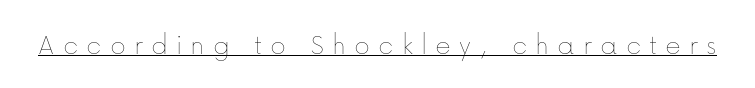
This rendering widens character spacing well past its baseline value. The axis of the letterforms is exactly vertical. Weight: regular or lighter. Looks like regular typesetting: each glyph gets only the width it needs. Emphasis is given by a line drawn under the lettering.
